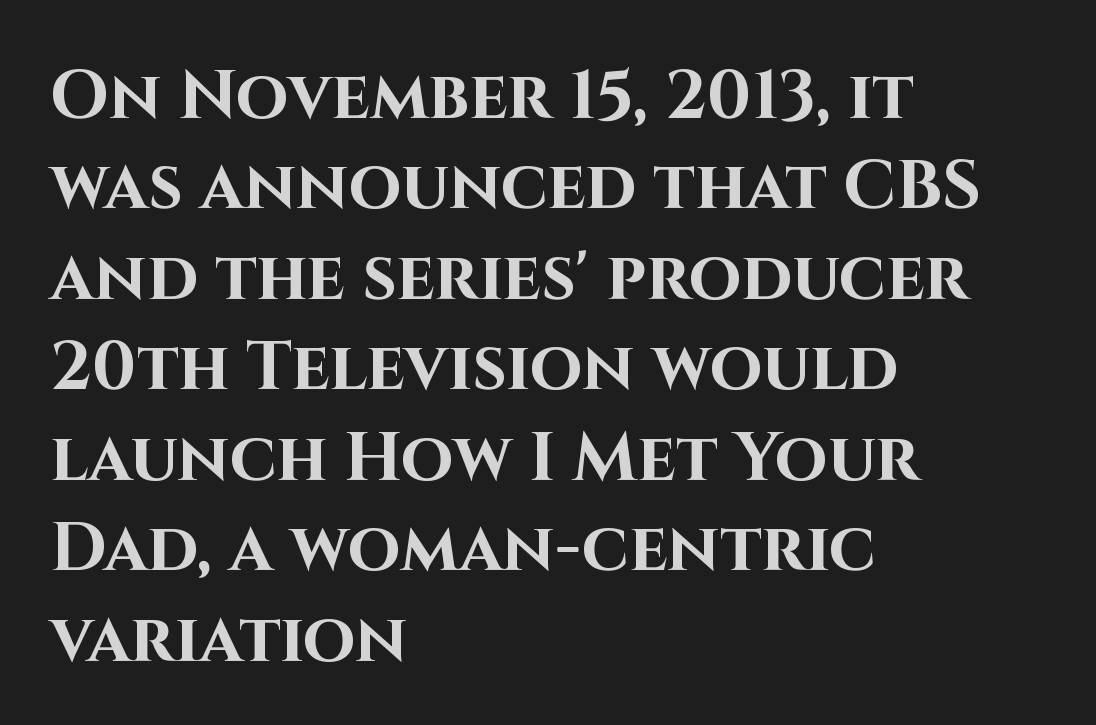
{"serif": "no", "italic": "no", "bold": "yes", "weight": "bold", "width": "normal", "stroke_contrast": "high", "x_height": "large", "monospaced": "no", "underline": "no", "align": "left", "line_spacing": "normal", "line_spacing_ratio": 1.33, "letter_spacing": "normal", "letter_spacing_em": 0.0, "glyph_px": 68}
